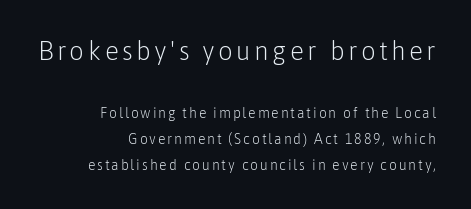
The image shows 26 px text type, upright; set right-aligned, line spacing 1.86x, not underlined; the first (top) block is 1.86x larger.
